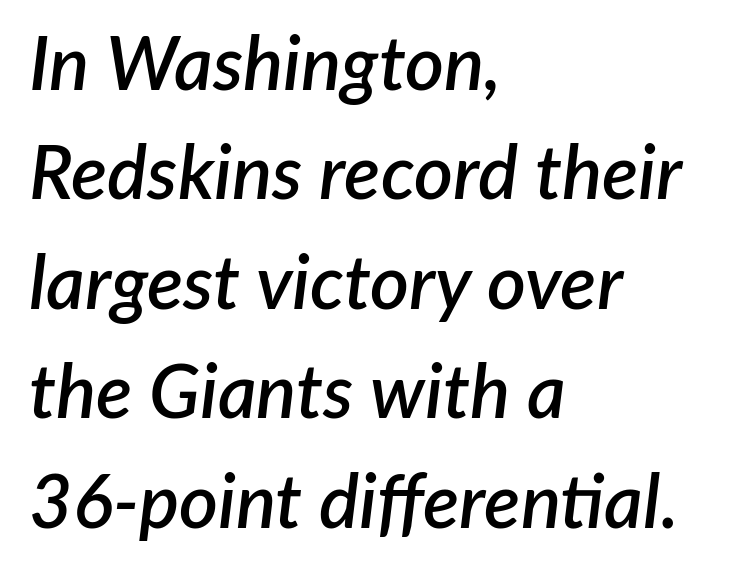
These lines stack with their left ends in a neat column. Check under the words: just untouched page. Note the varied advance widths — an 'i' is clearly narrower than an 'm'. Each glyph is drawn with semibold strokes, heavier than normal yet not fully bold. The type is set solid horizontally, with unmodified tracking.
